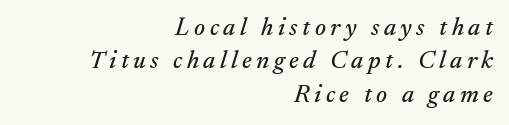
The image shows 25 px text type, italic (leaning right); set right-aligned, normal line spacing (1.34x), not underlined.
